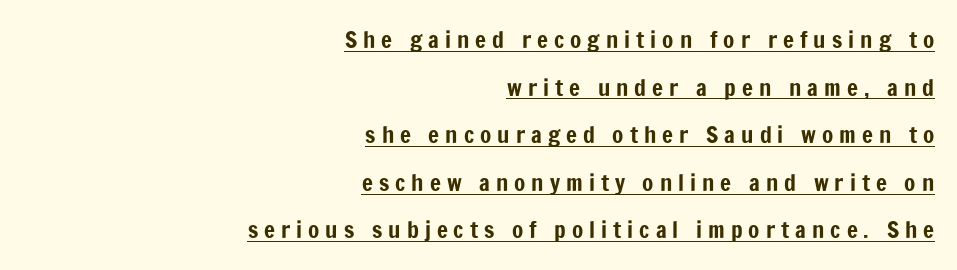
The image shows 23 px text type, upright; set right-aligned, loose line spacing (2.07x), unusually wide letter spacing (+0.26 em), underlined.
